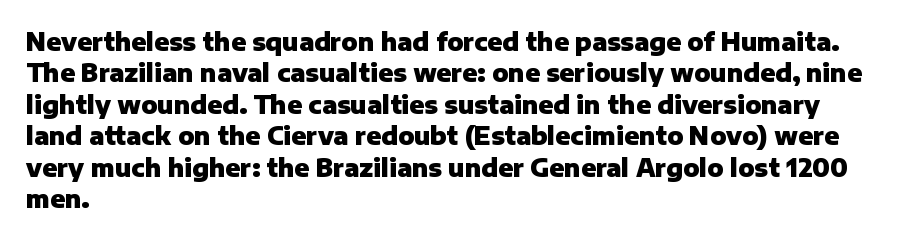
Caption: standard tracking, unaltered. In CSS terms this would be text-align: left. Unlike italic type, these characters show no tilt at all. A dark, heavy texture on the line: the type is bold.
